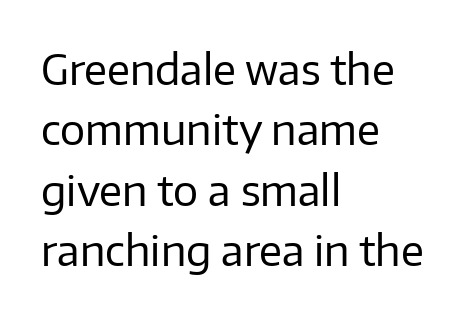
The typeface has the unassuming heft of standard copy or less. A sans-serif font was chosen for this passage. The rendering uses natural spacing where letterforms have individual widths. Horizontal bands of white between lines are of average thickness. Ascenders rise straight up at ninety degrees. The gaps between neighbouring characters are ordinary and unremarkable.
